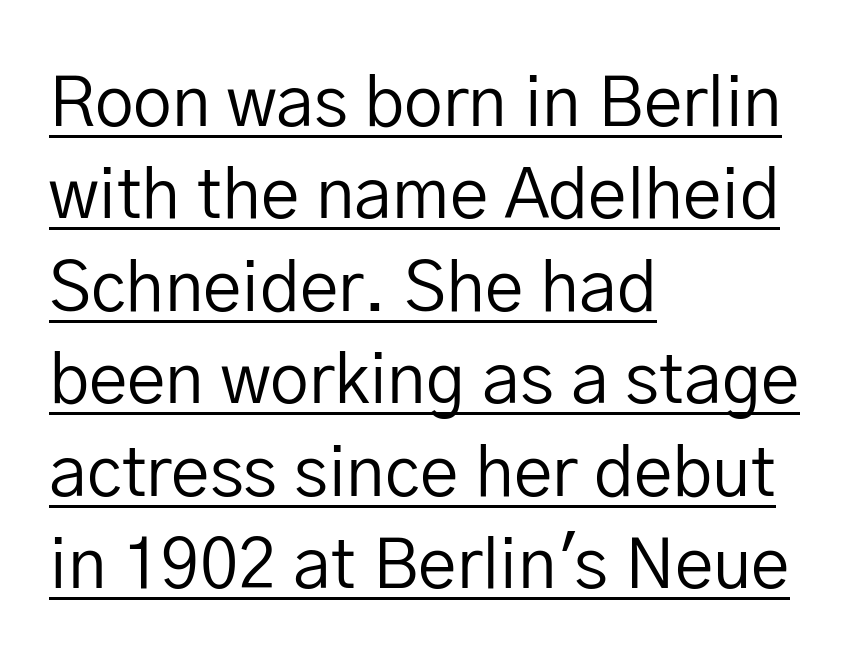
{"serif": "no", "italic": "no", "bold": "no", "weight": "regular", "width": "normal", "stroke_contrast": "low", "x_height": "medium", "monospaced": "no", "underline": "yes", "align": "left", "line_spacing": "normal", "line_spacing_ratio": 1.34, "letter_spacing": "normal", "letter_spacing_em": 0.0, "glyph_px": 69}
